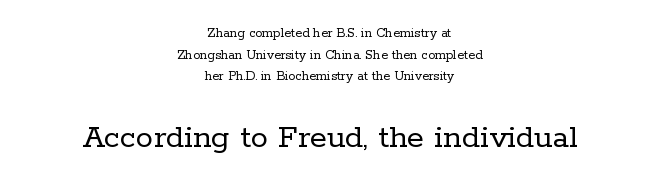
{"serif": "yes", "italic": "no", "bold": "no", "weight": "regular", "width": "normal", "stroke_contrast": "low", "x_height": "medium", "monospaced": "no", "underline": "no", "align": "center", "line_spacing": "normal", "line_spacing_ratio": 1.54, "letter_spacing": "normal", "letter_spacing_em": 0.0, "larger_block": "second", "size_ratio": 2.5, "glyph_px": 35}
